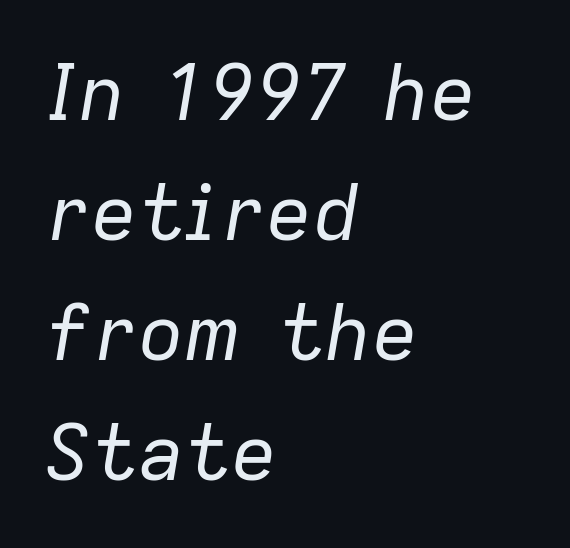
The glyphs are unaccompanied by any horizontal stroke below them. Ink coverage per letter is moderate at most. Is this a fixed-width face? No — the glyphs have proportional, varying widths. The typography opts for an oblique posture over an upright one. This sample is left-justified, so line endings fall wherever the words run out.
